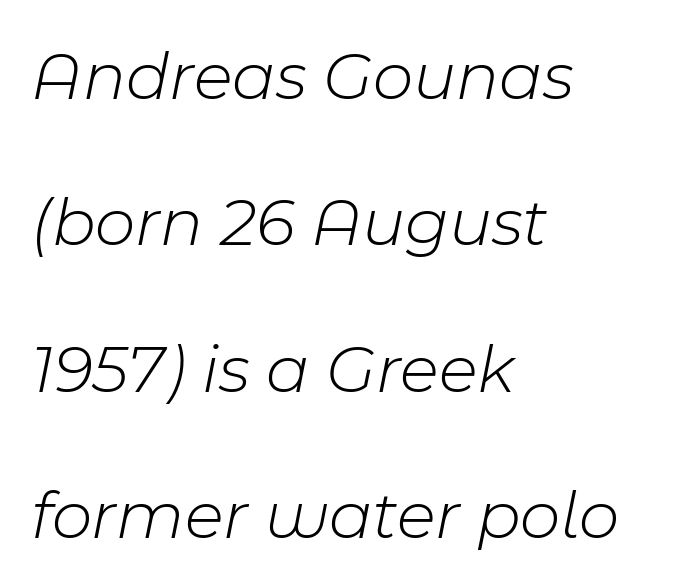
Q: Is the text bold? A: No.
Q: Is the text italic (slanted)? A: Yes, it leans right by about 11 degrees.
Q: Is the text underlined? A: No.
Q: How is the paragraph aligned? A: Left-aligned.
Q: Is the spacing between letters normal or unusually wide? A: Normal.
Q: Is the spacing between lines tight, normal or loose? A: Loose.
Q: Width (condensed, normal, or wide)? A: Normal.
Q: Stroke contrast? A: Low.
Q: x-height? A: Medium.
Q: Monospaced? A: No.
